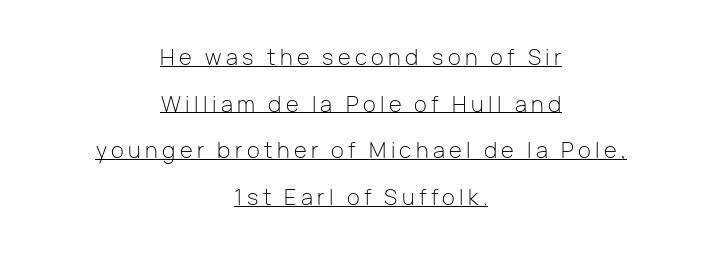
Q: Is the text bold? A: No.
Q: Is the text italic (slanted)? A: No, it is upright.
Q: Is the text underlined? A: Yes.
Q: How is the paragraph aligned? A: Centered.
Q: Is the spacing between letters normal or unusually wide? A: Unusually wide.
Q: Is the spacing between lines tight, normal or loose? A: Loose.
